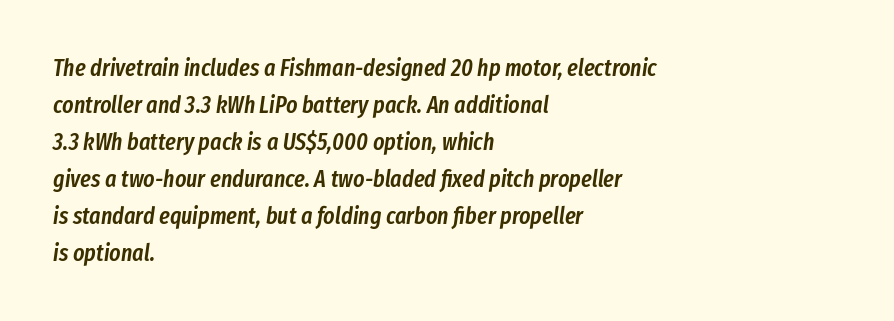
{"italic": "yes", "lean": "right", "slant_degrees": 8, "bold": "semi", "underline": "no", "align": "left", "line_spacing": "normal", "line_spacing_ratio": 1.54, "letter_spacing": "normal", "letter_spacing_em": 0.0, "glyph_px": 24}
